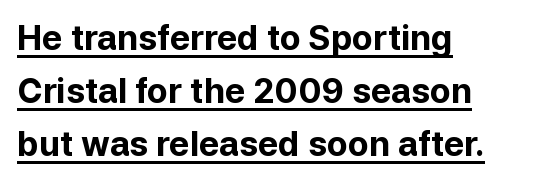
{"serif": "no", "italic": "no", "bold": "yes", "weight": "bold", "width": "normal", "stroke_contrast": "low", "x_height": "medium", "monospaced": "no", "underline": "yes", "align": "left", "line_spacing": "normal", "line_spacing_ratio": 1.56, "letter_spacing": "normal", "letter_spacing_em": 0.0, "glyph_px": 34}
